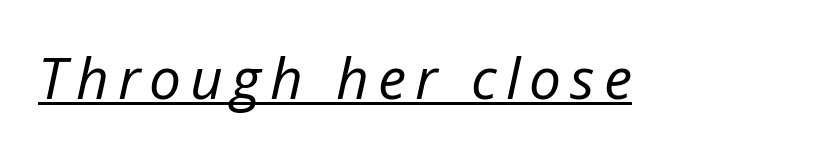
{"italic": "yes", "lean": "right", "slant_degrees": 12, "bold": "no", "weight": "regular", "width": "normal", "stroke_contrast": "low", "x_height": "medium", "monospaced": "no", "underline": "yes", "glyph_px": 57}
